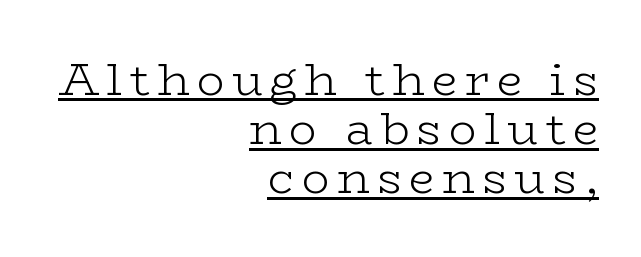
Q: Is the text bold? A: No.
Q: Is the text italic (slanted)? A: No, it is upright.
Q: Is the typeface a serif or a sans-serif typeface? A: Serif.
Q: Is the text underlined? A: Yes.
Q: How is the paragraph aligned? A: Right-aligned.
Q: Is the spacing between lines tight, normal or loose? A: Tight.
Q: Width (condensed, normal, or wide)? A: Wide.
Q: Stroke contrast? A: Low.
Q: x-height? A: Medium.
Q: Monospaced? A: No.
